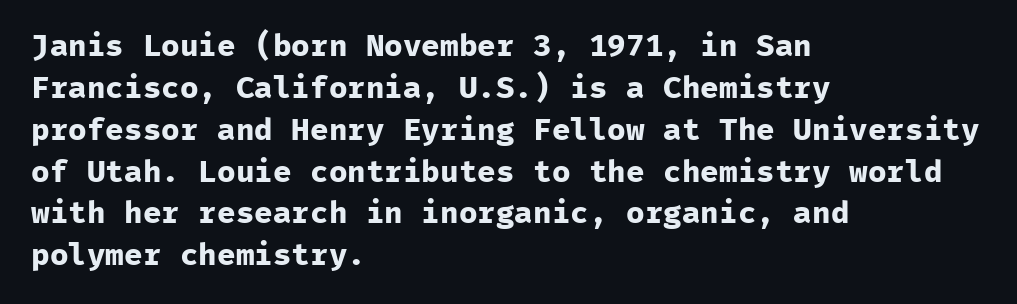
The image shows 31 px bold sans-serif type, upright, monospaced; set left-aligned, normal line spacing (1.35x), normal letter spacing, not underlined; low stroke contrast and a medium x-height.
